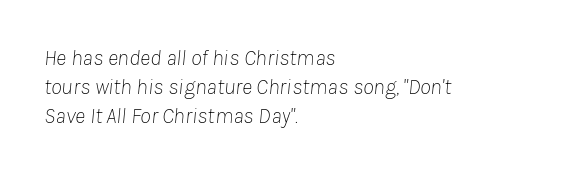
The image shows 22 px text type, italic (leaning right); set left-aligned, normal line spacing (1.31x), normal letter spacing, not underlined.
